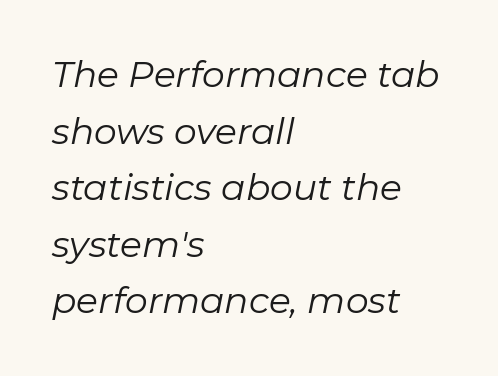
{"italic": "yes", "lean": "right", "slant_degrees": 11, "bold": "no", "weight": "regular", "width": "normal", "stroke_contrast": "low", "x_height": "medium", "monospaced": "no", "underline": "no", "align": "left", "line_spacing": "normal", "line_spacing_ratio": 1.57, "letter_spacing": "normal", "letter_spacing_em": 0.0, "glyph_px": 36}
